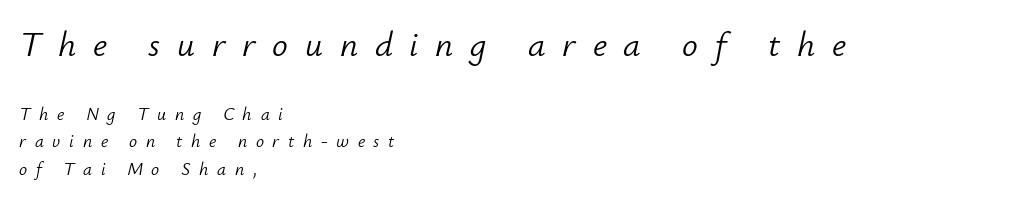
Q: Is the text bold? A: No.
Q: Is the text italic (slanted)? A: Yes, it leans right by about 12 degrees.
Q: Is the text underlined? A: No.
Q: How is the paragraph aligned? A: Left-aligned.
Q: Is the spacing between letters normal or unusually wide? A: Unusually wide.
Q: Is the spacing between lines tight, normal or loose? A: Normal.
Q: Which block of text is set in a larger size, the first (top) or the second (bottom)? A: The first (top) one.
Q: Width (condensed, normal, or wide)? A: Normal.
Q: Stroke contrast? A: Low.
Q: x-height? A: Small.
Q: Monospaced? A: No.
